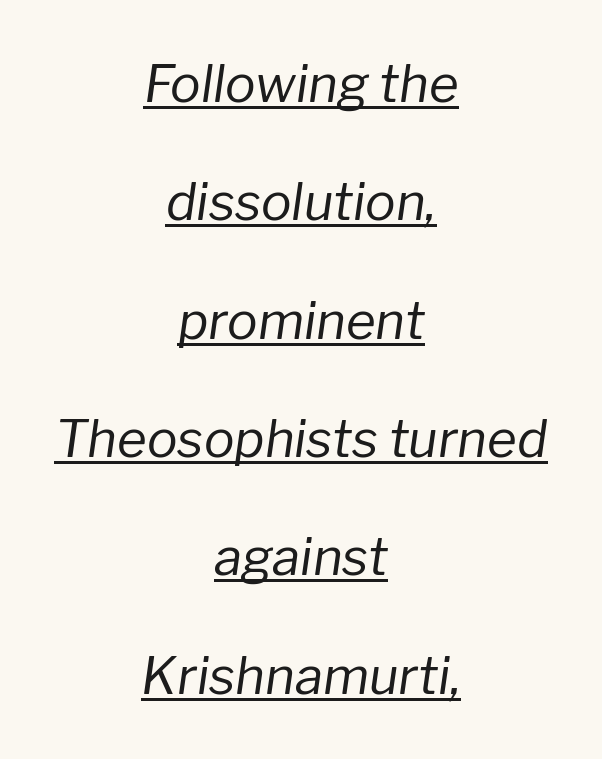
The text carries the slant typical of an italic or oblique font. Visually the block forms a symmetrical silhouette, jagged on both flanks. A baseline rule has been typeset under these characters. Character widths vary here, with narrow letters taking less room than wide ones. The leading is generous, giving the passage an open texture.
